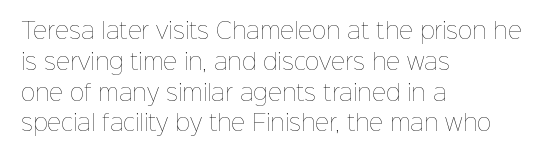
{"italic": "no", "bold": "no", "underline": "no", "align": "left", "line_spacing": "normal", "line_spacing_ratio": 1.4, "letter_spacing": "normal", "letter_spacing_em": 0.0, "glyph_px": 22}
